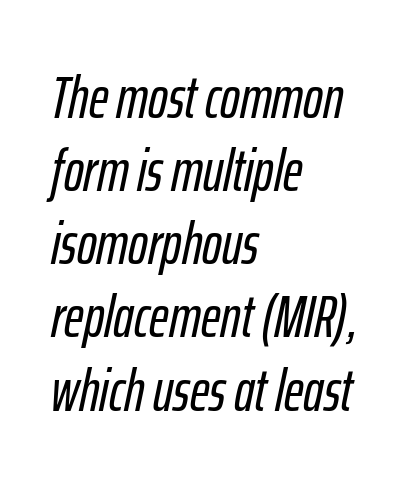
Q: Is the text italic (slanted)? A: Yes, it leans right by about 12 degrees.
Q: Is the text underlined? A: No.
Q: How is the paragraph aligned? A: Left-aligned.
Q: Is the spacing between letters normal or unusually wide? A: Normal.
Q: Width (condensed, normal, or wide)? A: Condensed.
Q: Stroke contrast? A: Low.
Q: x-height? A: Medium.
Q: Monospaced? A: No.
